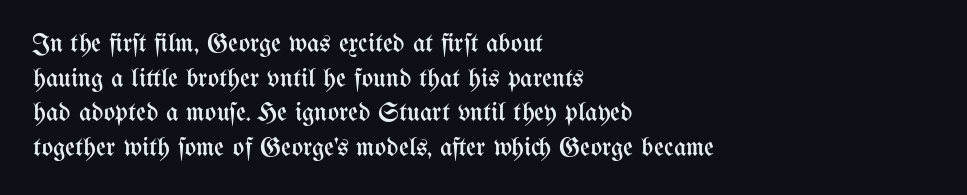
The image shows 27 px text type, upright; set left-aligned, normal line spacing (1.28x), normal letter spacing, not underlined.
